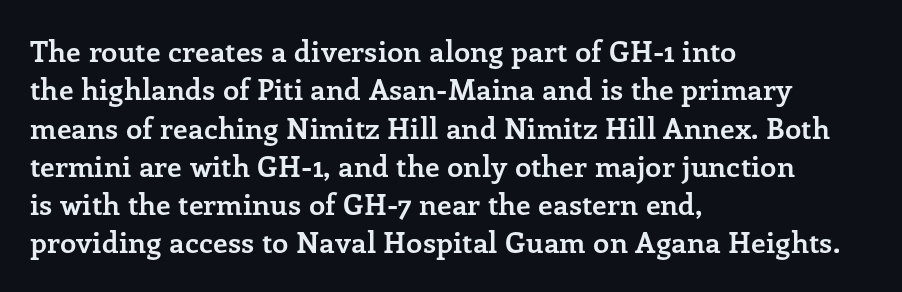
The letters are bold, with thick, heavy strokes. Check where the strokes stop: tiny serifs finish them off. Look at the tracking — it's just the regular setting, nothing added. Leading: standard. A student would call this left alignment; a typographer would say flush left, rag right. This sample has the flowing, uneven cadence of proportional lettering.
